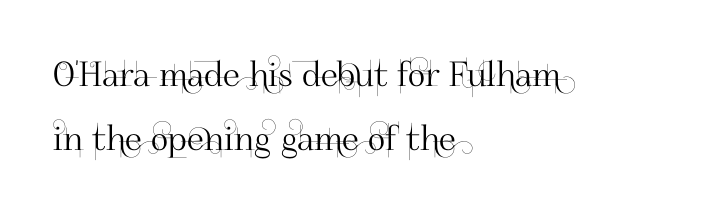
{"serif": "no", "italic": "no", "width": "normal", "stroke_contrast": "high", "x_height": "small", "monospaced": "no", "underline": "no", "align": "left", "line_spacing_ratio": 1.88, "letter_spacing": "normal", "letter_spacing_em": 0.0, "glyph_px": 34}
